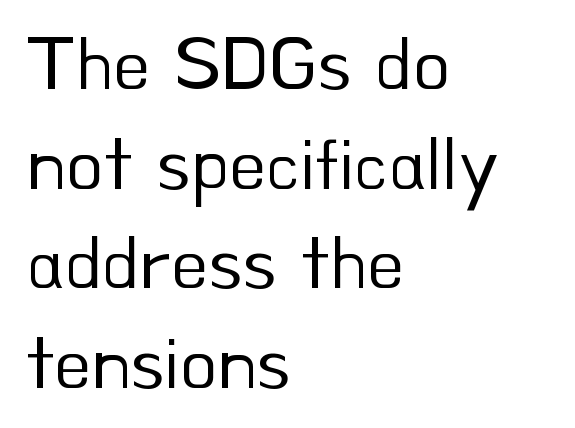
The image shows 76 px regular-weight sans-serif type, upright; set left-aligned, normal line spacing (1.31x), normal letter spacing, not underlined; low stroke contrast and a small x-height.
